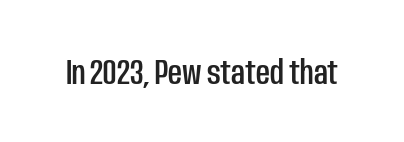
Q: Is the text italic (slanted)? A: No, it is upright.
Q: Is the typeface a serif or a sans-serif typeface? A: Sans-serif.
Q: Is the text underlined? A: No.
Q: Is the spacing between letters normal or unusually wide? A: Normal.
Q: Width (condensed, normal, or wide)? A: Condensed.
Q: Stroke contrast? A: Low.
Q: x-height? A: Large.
Q: Monospaced? A: No.
